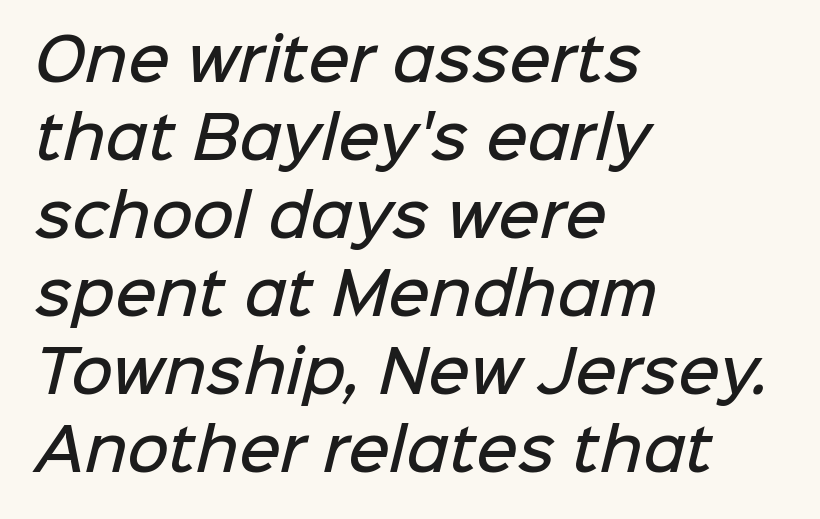
Q: Is the text bold? A: Semi-bold.
Q: Is the typeface a serif or a sans-serif typeface? A: Sans-serif.
Q: Is the text underlined? A: No.
Q: How is the paragraph aligned? A: Left-aligned.
Q: Is the spacing between letters normal or unusually wide? A: Normal.
Q: Is the spacing between lines tight, normal or loose? A: Normal.
Q: Width (condensed, normal, or wide)? A: Normal.
Q: Stroke contrast? A: Low.
Q: x-height? A: Medium.
Q: Monospaced? A: No.
